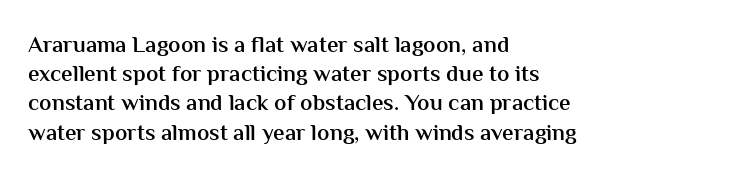
Q: Is the text bold? A: Semi-bold.
Q: Is the text italic (slanted)? A: No, it is upright.
Q: Is the text underlined? A: No.
Q: How is the paragraph aligned? A: Left-aligned.
Q: Is the spacing between letters normal or unusually wide? A: Normal.
Q: Is the spacing between lines tight, normal or loose? A: Normal.
